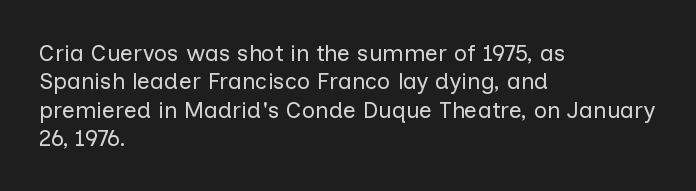
The image shows 23 px text type, upright; set left-aligned, line spacing 1.23x, normal letter spacing, not underlined.
